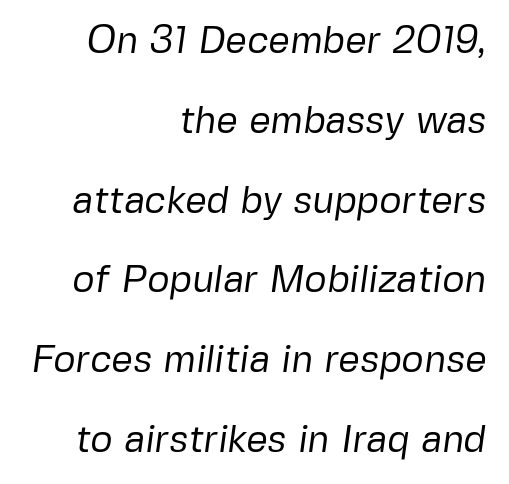
The image shows 38 px regular-weight sans-serif type; set right-aligned, loose line spacing (2.1x), normal letter spacing, not underlined; low stroke contrast and a medium x-height.
